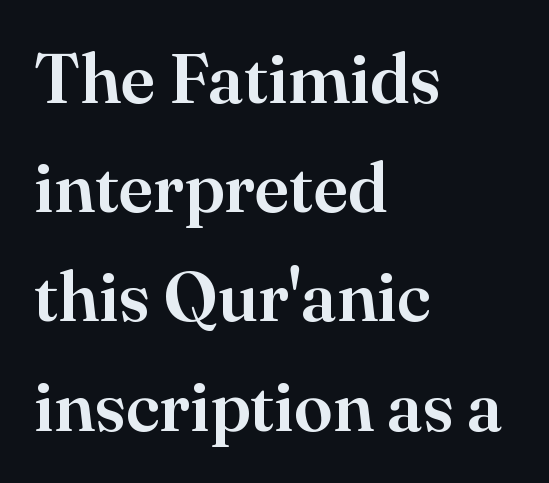
The image shows 70 px serif type, upright; set left-aligned, normal line spacing (1.56x), normal letter spacing, not underlined; high stroke contrast and a small x-height.
